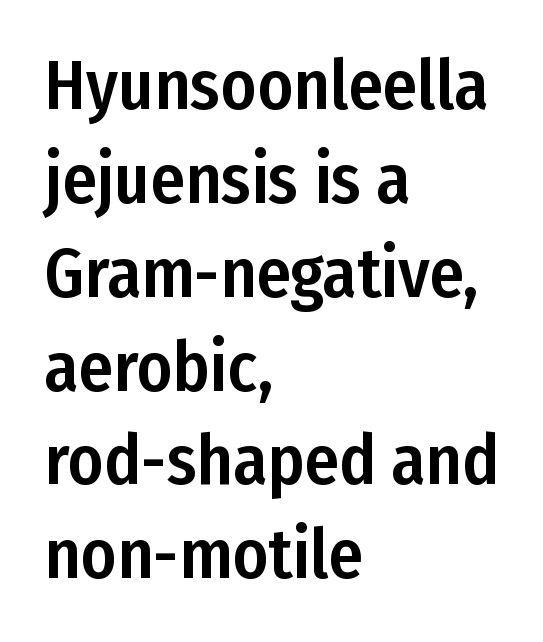
The image shows 69 px condensed sans-serif type, upright; set left-aligned, normal line spacing (1.36x), normal letter spacing, not underlined; low stroke contrast and a medium x-height.
